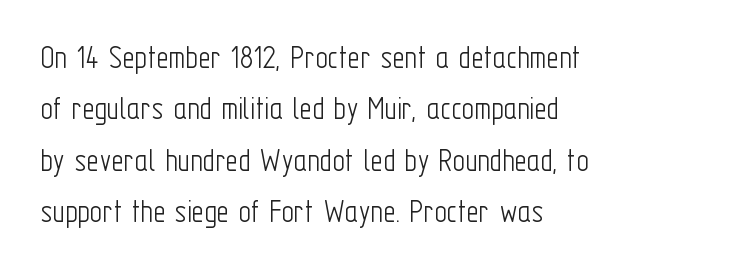
The image shows 34 px light, condensed sans-serif type, upright; set left-aligned, normal line spacing (1.51x), normal letter spacing, not underlined; low stroke contrast and a medium x-height.
